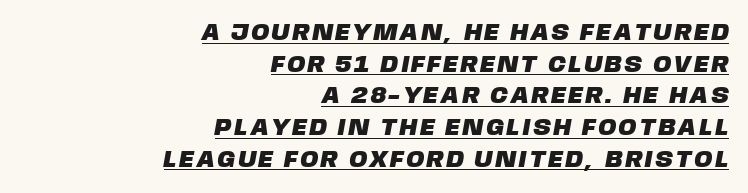
Descenders here cross a horizontal rule under the line. Whoever set this chose a conventional vertical rhythm. The compositor pushed each line to the right boundary.
